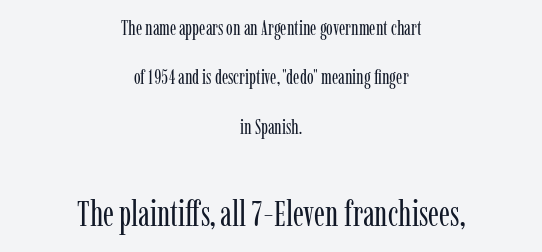
Q: Is the text bold? A: No.
Q: Is the text italic (slanted)? A: No, it is upright.
Q: Is the typeface a serif or a sans-serif typeface? A: Serif.
Q: Is the text underlined? A: No.
Q: How is the paragraph aligned? A: Centered.
Q: Is the spacing between letters normal or unusually wide? A: Normal.
Q: Is the spacing between lines tight, normal or loose? A: Loose.
Q: Which block of text is set in a larger size, the first (top) or the second (bottom)? A: The second (bottom) one.
Q: Width (condensed, normal, or wide)? A: Condensed.
Q: Stroke contrast? A: Low.
Q: x-height? A: Medium.
Q: Monospaced? A: No.
